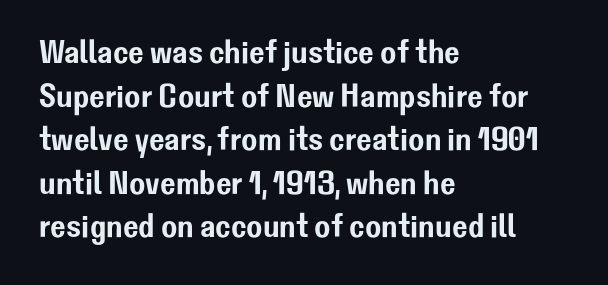
The passage shown is typed in a proportional face where columns would drift. Evenly set lines give the paragraph a standard silhouette. Where is the straight margin? On the left. This rendering features lettering with no underline. Posture: straight, roman, zero tilt.
